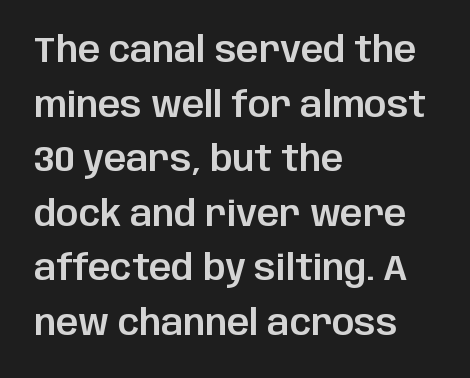
Q: Is the text italic (slanted)? A: No, it is upright.
Q: Is the typeface a serif or a sans-serif typeface? A: Sans-serif.
Q: Is the text underlined? A: No.
Q: How is the paragraph aligned? A: Left-aligned.
Q: Is the spacing between letters normal or unusually wide? A: Normal.
Q: Is the spacing between lines tight, normal or loose? A: Normal.
Q: Width (condensed, normal, or wide)? A: Normal.
Q: Stroke contrast? A: Low.
Q: x-height? A: Large.
Q: Monospaced? A: No.
